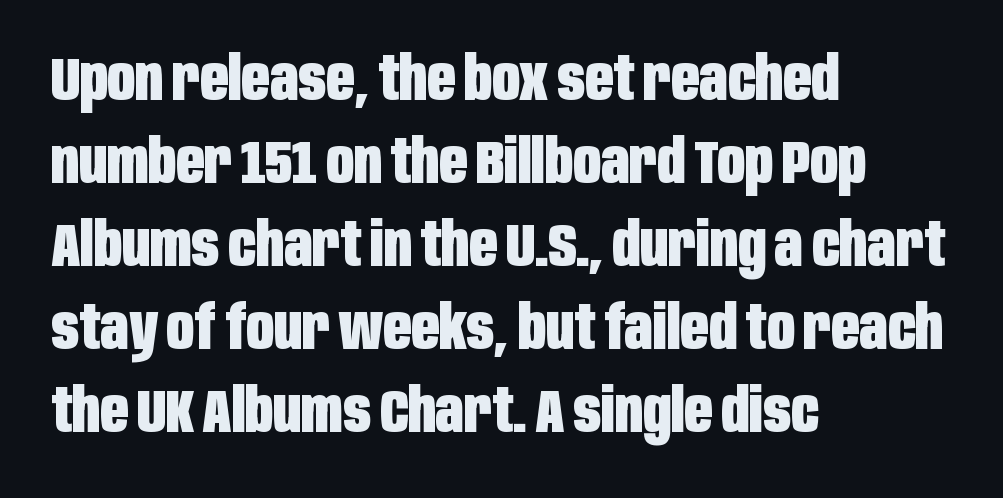
The image shows 61 px heavy, condensed sans-serif type, upright; set left-aligned, normal line spacing (1.36x), normal letter spacing, not underlined; low stroke contrast and a large x-height.
